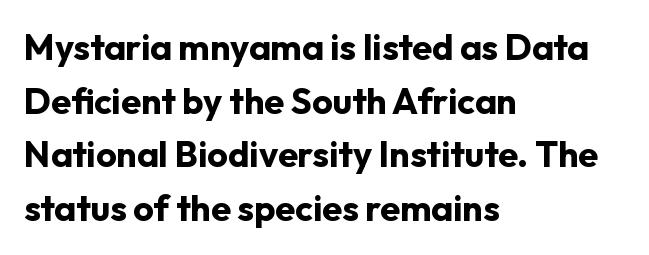
The image shows 36 px bold sans-serif type, upright; set left-aligned, normal line spacing (1.49x), normal letter spacing, not underlined; low stroke contrast and a medium x-height.
